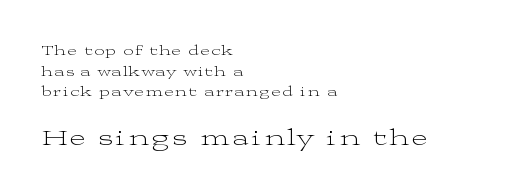
Q: Is the text bold? A: No.
Q: Is the text italic (slanted)? A: No, it is upright.
Q: Is the text underlined? A: No.
Q: How is the paragraph aligned? A: Left-aligned.
Q: Is the spacing between lines tight, normal or loose? A: Normal.
Q: Which block of text is set in a larger size, the first (top) or the second (bottom)? A: The second (bottom) one.
